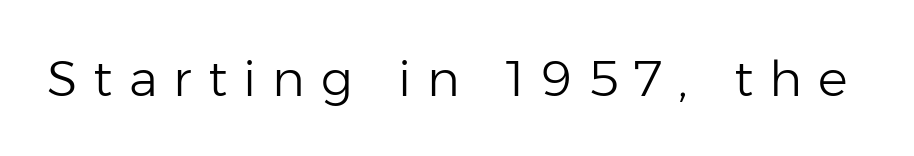
Q: Is the text bold? A: No.
Q: Is the text italic (slanted)? A: No, it is upright.
Q: Is the typeface a serif or a sans-serif typeface? A: Sans-serif.
Q: Is the text underlined? A: No.
Q: Is the spacing between letters normal or unusually wide? A: Unusually wide.
Q: Width (condensed, normal, or wide)? A: Normal.
Q: Stroke contrast? A: Low.
Q: x-height? A: Medium.
Q: Monospaced? A: No.
